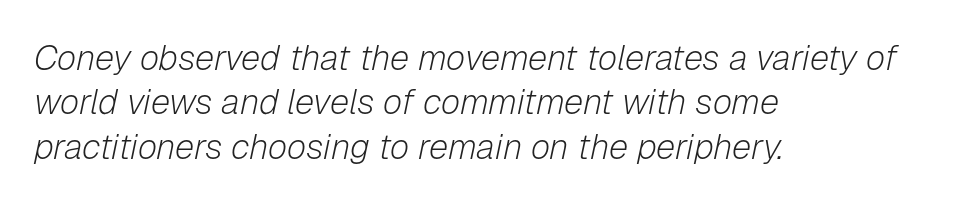
The image shows 35 px light type, italic (leaning right); set left-aligned, normal line spacing (1.27x), normal letter spacing, not underlined; low stroke contrast and a medium x-height.
